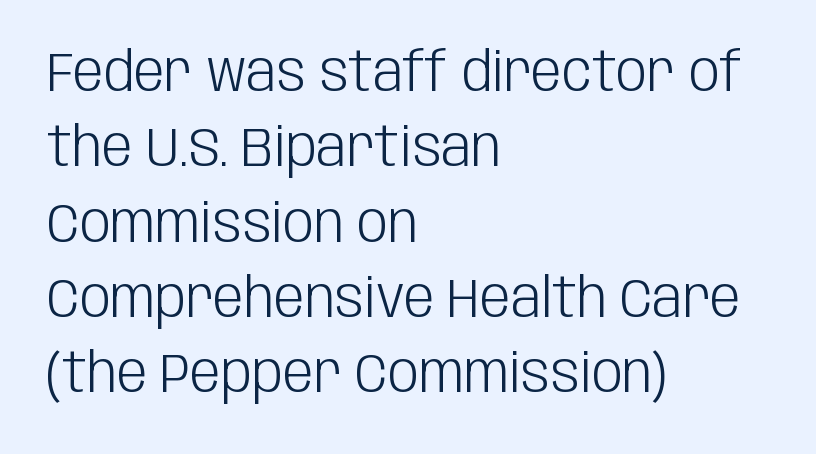
The image shows 55 px light, condensed sans-serif type, upright; set left-aligned, normal line spacing (1.37x), normal letter spacing, not underlined; low stroke contrast and a large x-height.
